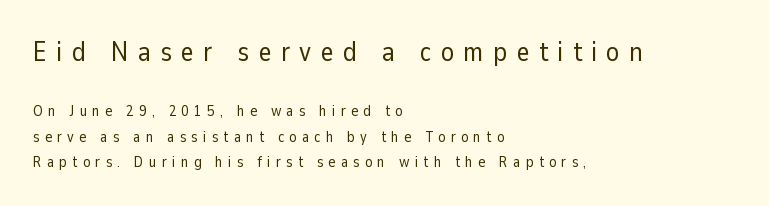
The image shows 27 px text type, upright; set left-aligned, normal line spacing (1.69x), unusually wide letter spacing (+0.35 em), not underlined; the first (top) block is 1.8x larger.
